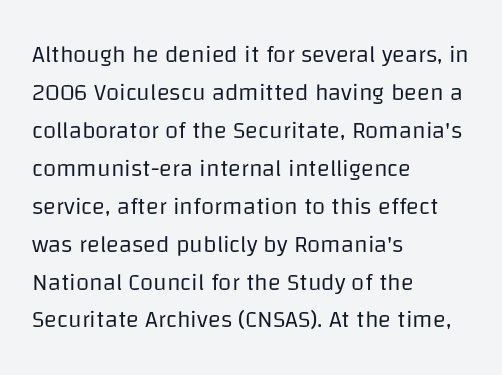
Q: Is the text bold? A: No.
Q: Is the text italic (slanted)? A: No, it is upright.
Q: Is the text underlined? A: No.
Q: How is the paragraph aligned? A: Left-aligned.
Q: Is the spacing between letters normal or unusually wide? A: Normal.
Q: Is the spacing between lines tight, normal or loose? A: Normal.
